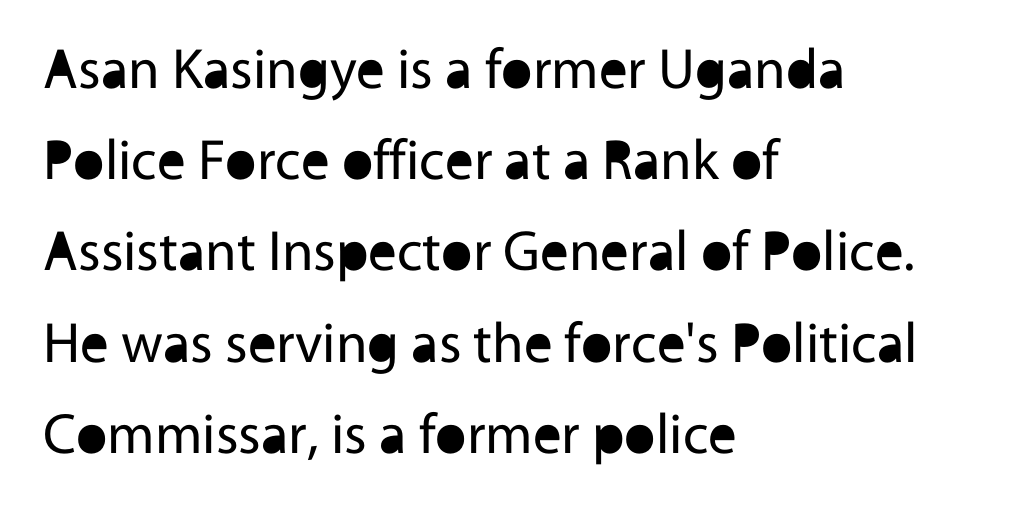
Vertically, the passage feels balanced, rows spaced as you'd expect. Casual observation: everything's shoved over to the left. This rendering features lettering with no underline. The rendering uses natural spacing where letterforms have individual widths. The typeface chosen for these lines omits serifs.
